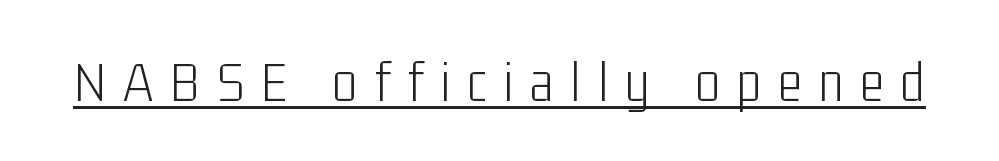
The image shows 59 px light, condensed sans-serif type, upright; set unusually wide letter spacing (+0.28 em), underlined; low stroke contrast and a medium x-height.
